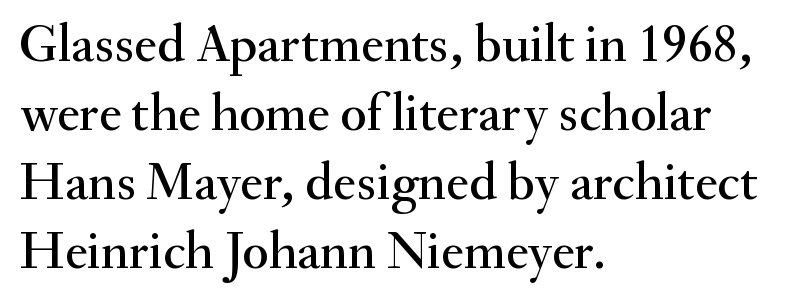
Nobody drew a line under any word here. Inter-character spacing is left at the font's built-in metrics. A typesetter would call this proportional, since set widths differ per character. Reading down the block, your eye returns to a fixed left position each line.
